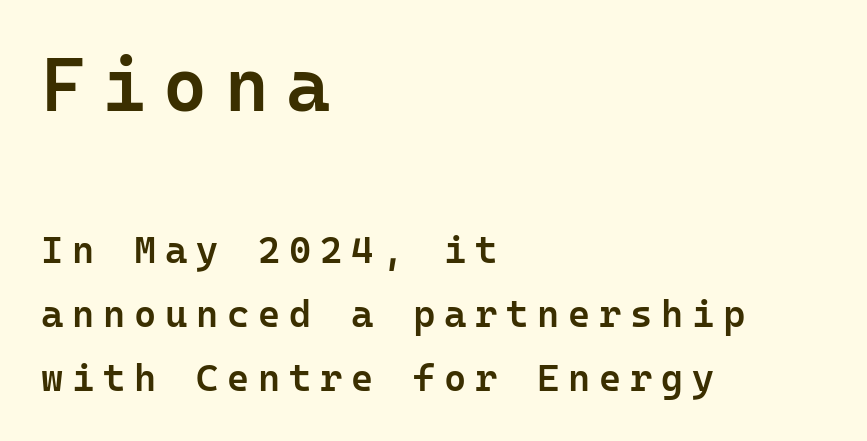
Q: Is the text bold? A: Semi-bold.
Q: Is the text italic (slanted)? A: No, it is upright.
Q: Is the typeface a serif or a sans-serif typeface? A: Sans-serif.
Q: Is the text underlined? A: No.
Q: How is the paragraph aligned? A: Left-aligned.
Q: Is the spacing between letters normal or unusually wide? A: Unusually wide.
Q: Is the spacing between lines tight, normal or loose? A: Normal.
Q: Which block of text is set in a larger size, the first (top) or the second (bottom)? A: The first (top) one.
Q: Width (condensed, normal, or wide)? A: Normal.
Q: Stroke contrast? A: Low.
Q: x-height? A: Medium.
Q: Monospaced? A: Yes.
